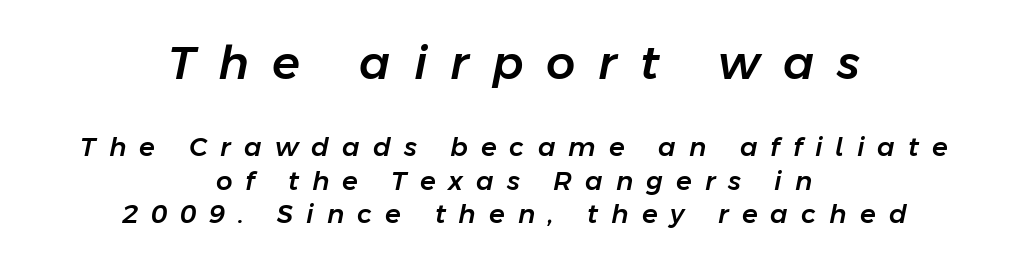
The image shows 46 px text type, italic (leaning right); set centered, normal line spacing (1.29x), unusually wide letter spacing (+0.5 em), not underlined; the first (top) block is 1.77x larger; low stroke contrast and a medium x-height.
